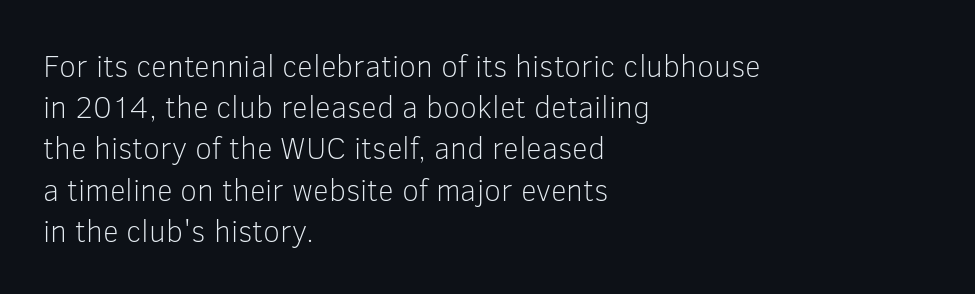
{"serif": "no", "italic": "no", "bold": "no", "weight": "light", "width": "normal", "stroke_contrast": "low", "x_height": "medium", "monospaced": "no", "underline": "no", "align": "left", "line_spacing": "normal", "line_spacing_ratio": 1.33, "letter_spacing": "normal", "letter_spacing_em": 0.0, "glyph_px": 31}
